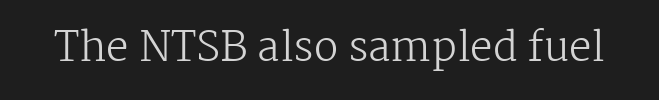
{"serif": "yes", "italic": "no", "bold": "no", "weight": "regular", "width": "normal", "stroke_contrast": "medium", "x_height": "medium", "monospaced": "no", "underline": "no", "letter_spacing": "normal", "letter_spacing_em": 0.0, "glyph_px": 40}
